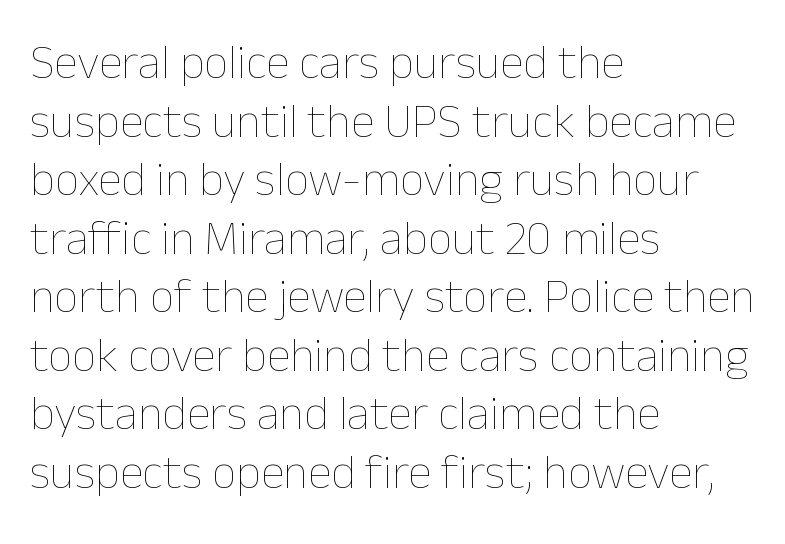
{"italic": "no", "bold": "no", "weight": "thin", "width": "normal", "stroke_contrast": "low", "x_height": "medium", "monospaced": "no", "underline": "no", "align": "left", "line_spacing_ratio": 1.22, "letter_spacing": "normal", "letter_spacing_em": 0.0, "glyph_px": 48}
